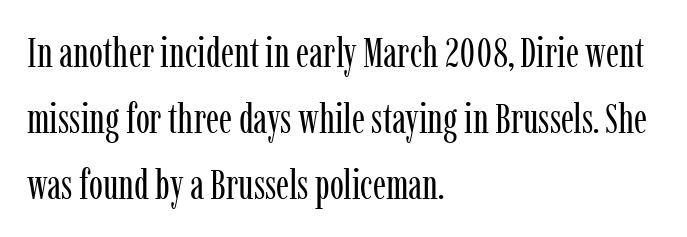
Descenders are the only things crossing below the line. Note the varied advance widths — an 'i' is clearly narrower than an 'm'. Stroke thickness stays within the range of a standard reading face or lighter. When letters stand straight like this, we call the style roman or upright. Regarding leading, the lines here are spaced in the standard way.
